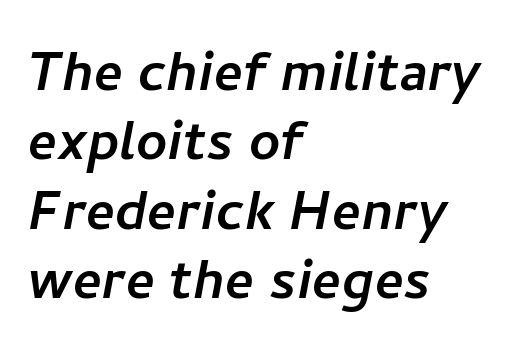
Q: Is the typeface a serif or a sans-serif typeface? A: Sans-serif.
Q: Is the text underlined? A: No.
Q: How is the paragraph aligned? A: Left-aligned.
Q: Is the spacing between letters normal or unusually wide? A: Normal.
Q: Is the spacing between lines tight, normal or loose? A: Tight.
Q: Width (condensed, normal, or wide)? A: Normal.
Q: Stroke contrast? A: Low.
Q: x-height? A: Medium.
Q: Monospaced? A: No.
